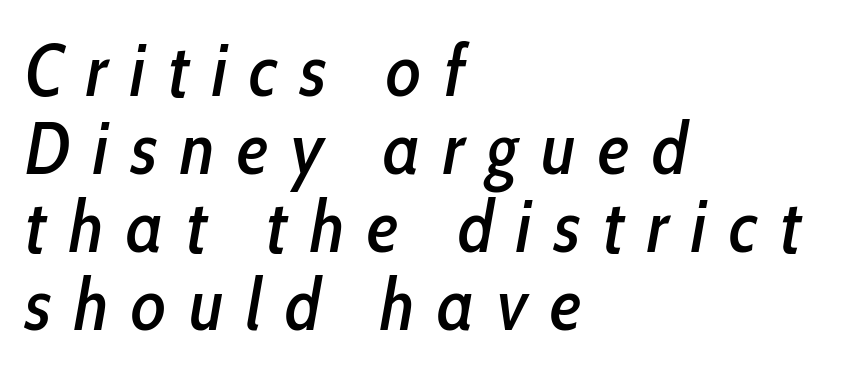
{"italic": "yes", "lean": "right", "slant_degrees": 10, "width": "condensed", "stroke_contrast": "low", "x_height": "medium", "monospaced": "no", "underline": "no", "align": "left", "line_spacing": "tight", "line_spacing_ratio": 1.07, "letter_spacing": "wide", "letter_spacing_em": 0.31, "glyph_px": 73}
